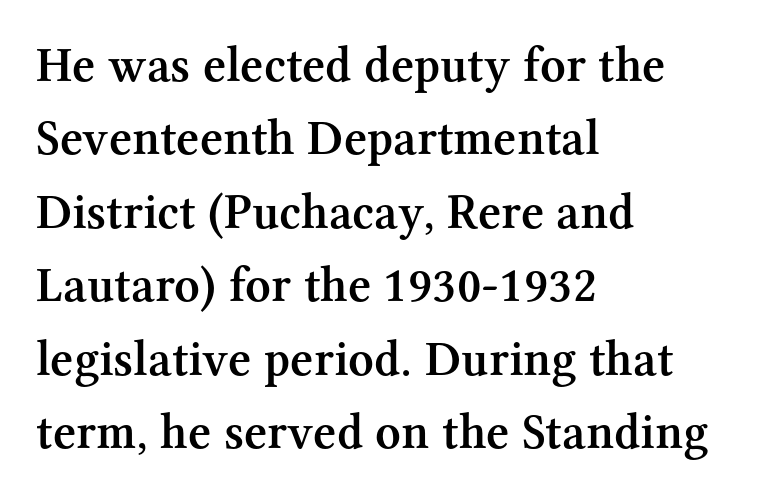
Q: Is the text bold? A: Semi-bold.
Q: Is the text italic (slanted)? A: No, it is upright.
Q: Is the typeface a serif or a sans-serif typeface? A: Serif.
Q: Is the text underlined? A: No.
Q: How is the paragraph aligned? A: Left-aligned.
Q: Is the spacing between letters normal or unusually wide? A: Normal.
Q: Is the spacing between lines tight, normal or loose? A: Normal.
Q: Width (condensed, normal, or wide)? A: Normal.
Q: Stroke contrast? A: Medium.
Q: x-height? A: Medium.
Q: Monospaced? A: No.
